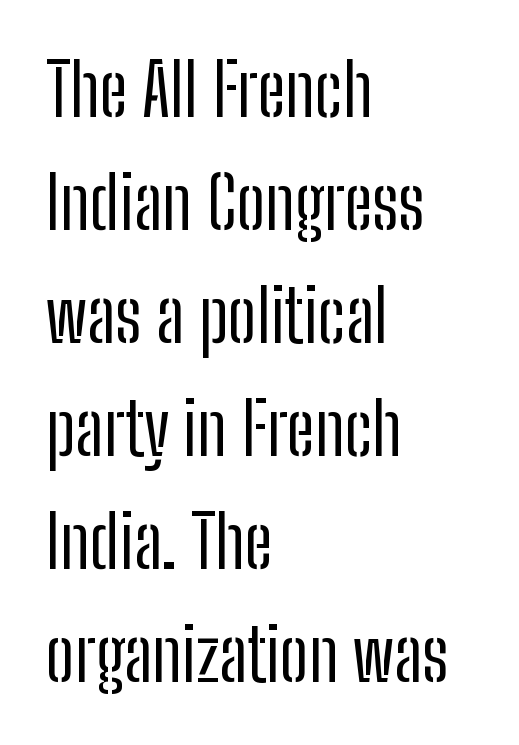
Q: Is the text bold? A: No.
Q: Is the text italic (slanted)? A: No, it is upright.
Q: Is the typeface a serif or a sans-serif typeface? A: Sans-serif.
Q: Is the text underlined? A: No.
Q: How is the paragraph aligned? A: Left-aligned.
Q: Is the spacing between letters normal or unusually wide? A: Normal.
Q: Is the spacing between lines tight, normal or loose? A: Normal.
Q: Width (condensed, normal, or wide)? A: Condensed.
Q: Stroke contrast? A: Low.
Q: x-height? A: Medium.
Q: Monospaced? A: No.
